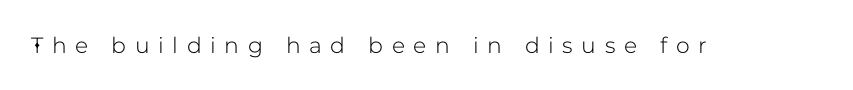
{"italic": "no", "underline": "no", "letter_spacing": "wide", "letter_spacing_em": 0.39, "glyph_px": 22}
